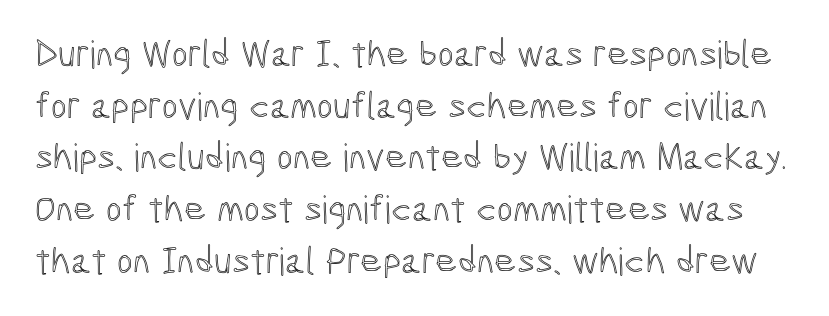
{"italic": "no", "width": "condensed", "x_height": "medium", "monospaced": "no", "underline": "no", "line_spacing": "normal", "line_spacing_ratio": 1.36, "letter_spacing": "normal", "letter_spacing_em": 0.0, "glyph_px": 38}
